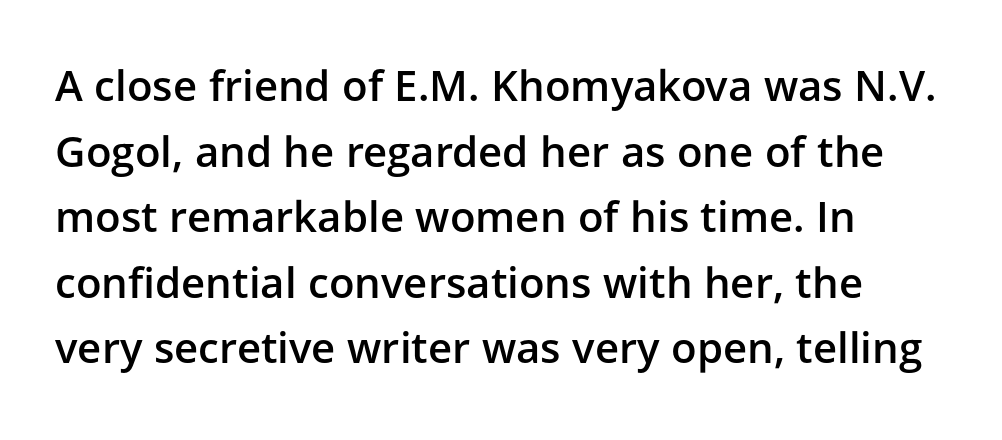
Q: Is the text bold? A: Semi-bold.
Q: Is the text italic (slanted)? A: No, it is upright.
Q: Is the typeface a serif or a sans-serif typeface? A: Sans-serif.
Q: Is the text underlined? A: No.
Q: How is the paragraph aligned? A: Left-aligned.
Q: Is the spacing between letters normal or unusually wide? A: Normal.
Q: Is the spacing between lines tight, normal or loose? A: Normal.
Q: Width (condensed, normal, or wide)? A: Normal.
Q: Stroke contrast? A: Low.
Q: x-height? A: Medium.
Q: Monospaced? A: No.
